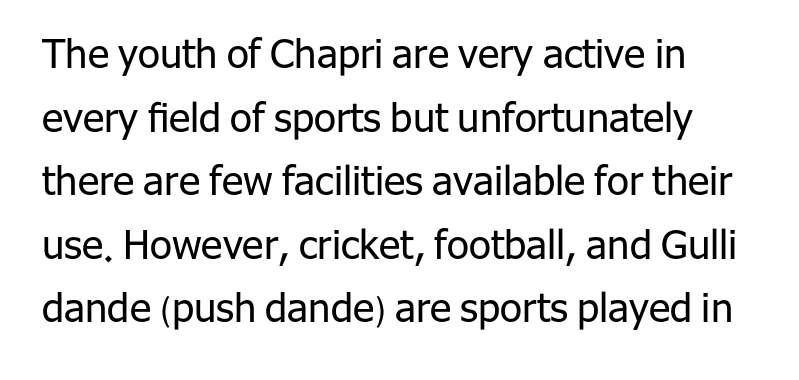
{"serif": "no", "italic": "no", "bold": "no", "weight": "regular", "width": "normal", "stroke_contrast": "low", "x_height": "medium", "monospaced": "no", "underline": "no", "line_spacing": "normal", "line_spacing_ratio": 1.59, "letter_spacing": "normal", "letter_spacing_em": 0.0, "glyph_px": 40}
